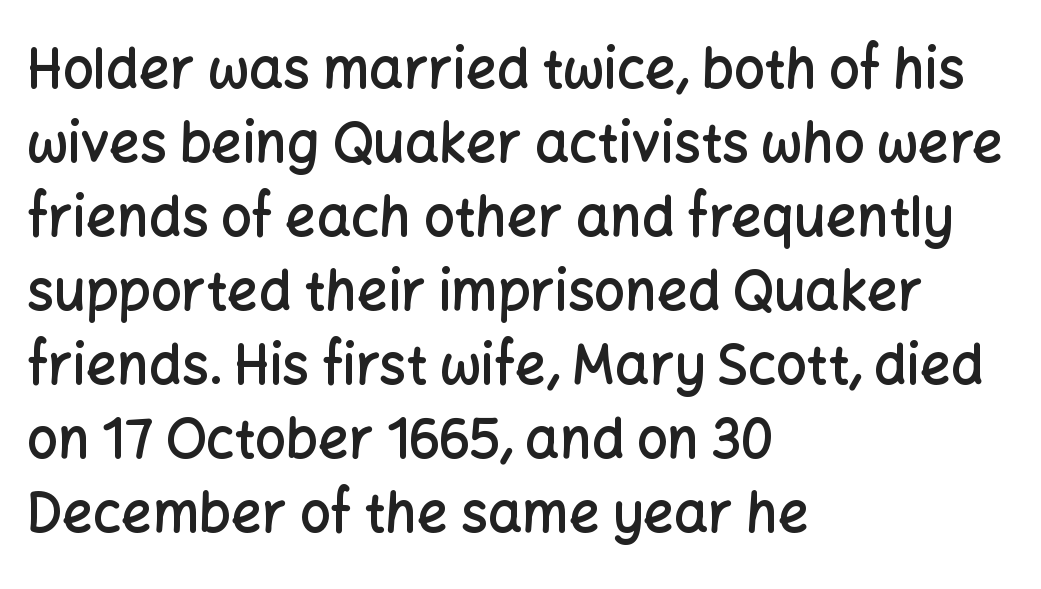
No extra tracking has been applied to these lines. This is the in-between weight designers call semibold or demi. Looks like regular typesetting: each glyph gets only the width it needs. Does the type have serifs? No, each stem ends abruptly.
